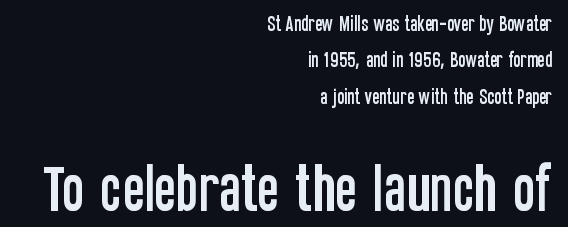
This layout puts the modest block above and the oversized block below. Does the type have serifs? No, each stem ends abruptly. Unmarked baselines from the first word to the last. Varying glyph widths throughout — classic text-font behaviour. Line ends are locked; line starts wander.
